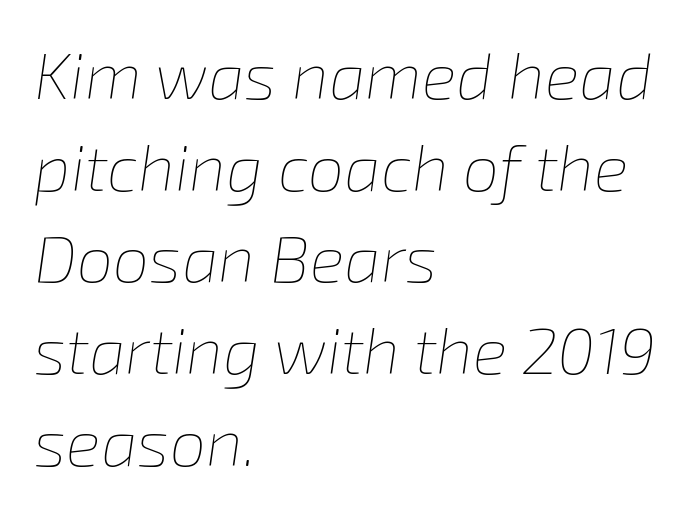
{"italic": "yes", "lean": "right", "slant_degrees": 8, "bold": "no", "weight": "thin", "width": "normal", "stroke_contrast": "low", "x_height": "medium", "monospaced": "no", "underline": "no", "align": "left", "line_spacing": "normal", "line_spacing_ratio": 1.41, "letter_spacing": "normal", "letter_spacing_em": 0.0, "glyph_px": 65}
